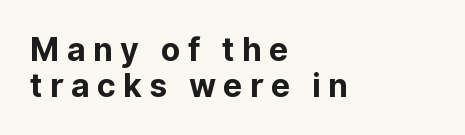
Q: Is the text bold? A: Yes.
Q: Is the text italic (slanted)? A: No, it is upright.
Q: Is the typeface a serif or a sans-serif typeface? A: Sans-serif.
Q: Is the text underlined? A: No.
Q: How is the paragraph aligned? A: Left-aligned.
Q: Is the spacing between letters normal or unusually wide? A: Unusually wide.
Q: Is the spacing between lines tight, normal or loose? A: Tight.
Q: Width (condensed, normal, or wide)? A: Normal.
Q: Stroke contrast? A: Low.
Q: x-height? A: Medium.
Q: Monospaced? A: No.
